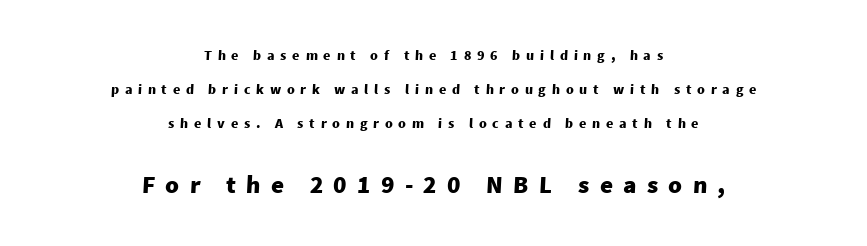
{"bold": "yes", "underline": "no", "align": "center", "line_spacing": "loose", "line_spacing_ratio": 2.42, "letter_spacing": "wide", "letter_spacing_em": 0.41, "larger_block": "second", "size_ratio": 1.79, "glyph_px": 25}
